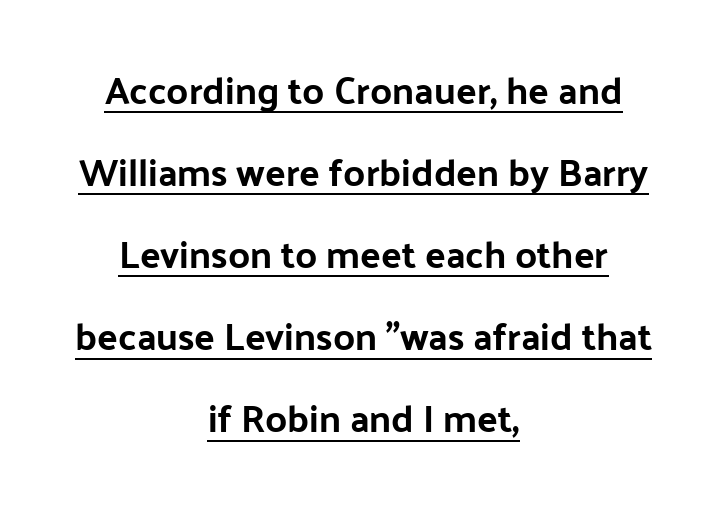
Q: Is the text bold? A: Yes.
Q: Is the text italic (slanted)? A: No, it is upright.
Q: Is the typeface a serif or a sans-serif typeface? A: Sans-serif.
Q: Is the text underlined? A: Yes.
Q: How is the paragraph aligned? A: Centered.
Q: Is the spacing between letters normal or unusually wide? A: Normal.
Q: Is the spacing between lines tight, normal or loose? A: Loose.
Q: Width (condensed, normal, or wide)? A: Normal.
Q: Stroke contrast? A: Low.
Q: x-height? A: Medium.
Q: Monospaced? A: No.
